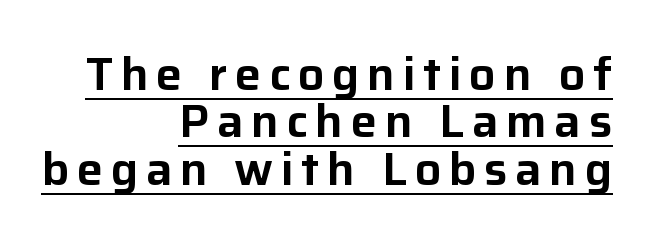
The text block is weighted toward the right margin, trailing off unevenly leftward. Looks like someone drew a line under every word here. The text was rendered using a sans face with plain stroke endings. These lines were composed using upright roman letters. Tightly led — the rows are bunched.
